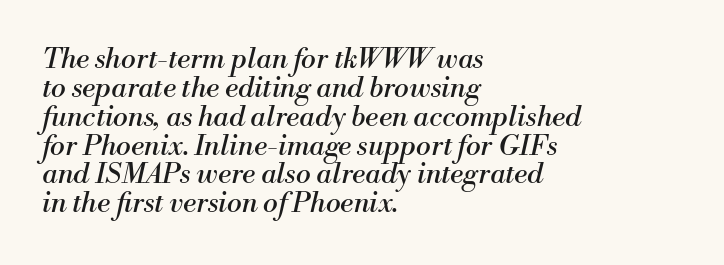
Spacing between characters is what you'd get straight out of the box. Typographically, this falls in the serif category. If you measured baseline to baseline, you'd find a short distance. These lines stack with their left ends in a neat column. A light-to-regular cut is what we see here. Proportional: the letters do not fall into vertical columns.
